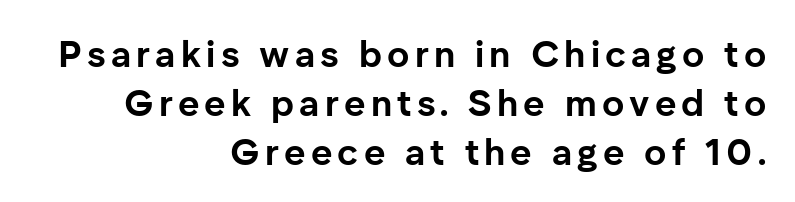
Where is the straight margin? On the right. Its strokes are broad and dark, the hallmark of bold type. Type without underlining. You can tell it's not italic because the verticals are truly vertical.
